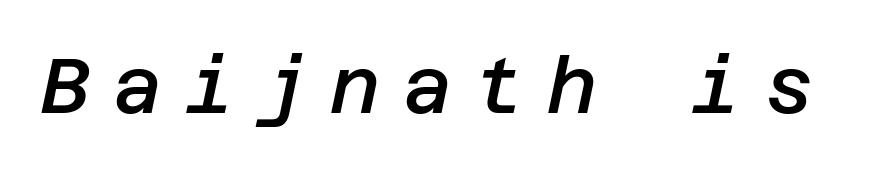
A bare baseline throughout the passage. Looking at the ascenders, they clearly lean. What weight is shown? A semibold, between regular and bold. Students, note that the glyphs here are deliberately spaced far apart.
